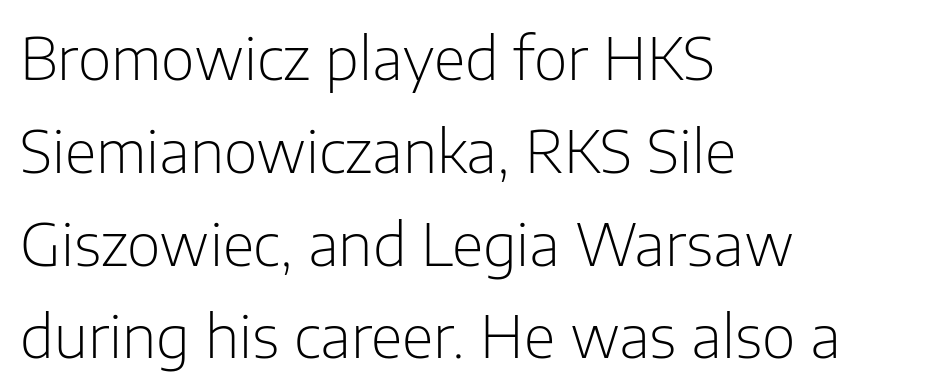
Glance below the letters and you will spot only blank space. The paragraph shown leans on its left margin. Vertically, the passage feels balanced, rows spaced as you'd expect. Think standard paragraph weight, or any step lighter than that. You can tell it's not italic because the verticals are truly vertical. Letterform terminals end flat and unadorned throughout the passage.
